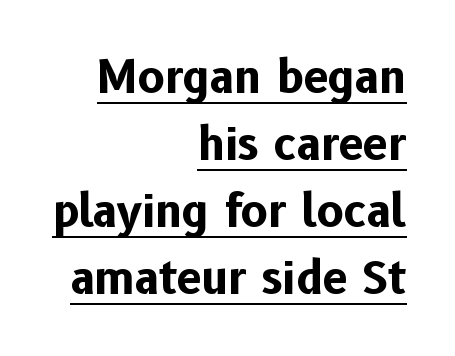
{"serif": "no", "italic": "no", "bold": "yes", "weight": "bold", "width": "normal", "stroke_contrast": "low", "x_height": "medium", "monospaced": "no", "underline": "yes", "align": "right", "line_spacing": "normal", "line_spacing_ratio": 1.49, "letter_spacing": "normal", "letter_spacing_em": 0.0, "glyph_px": 45}
